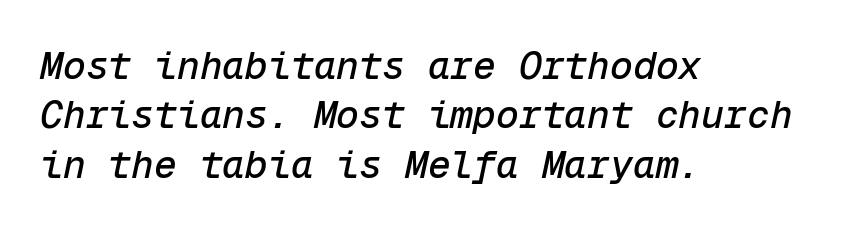
The specimen reads as italic at a glance. If you drew a ruler down the left edge, every line would touch it. Note the uniform advance width — an 'i' takes as much space as an 'm'. Nobody touched the tracking dial on this one. Horizontal bands of white between lines are of average thickness. Descenders hang freely into open space.
